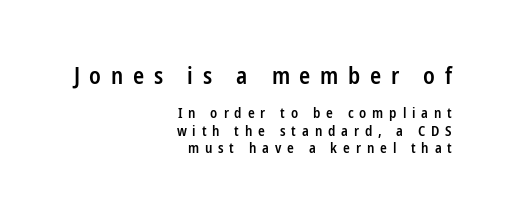
Q: Is the text bold? A: Semi-bold.
Q: Is the text italic (slanted)? A: No, it is upright.
Q: Is the text underlined? A: No.
Q: How is the paragraph aligned? A: Right-aligned.
Q: Is the spacing between letters normal or unusually wide? A: Unusually wide.
Q: Which block of text is set in a larger size, the first (top) or the second (bottom)? A: The first (top) one.
